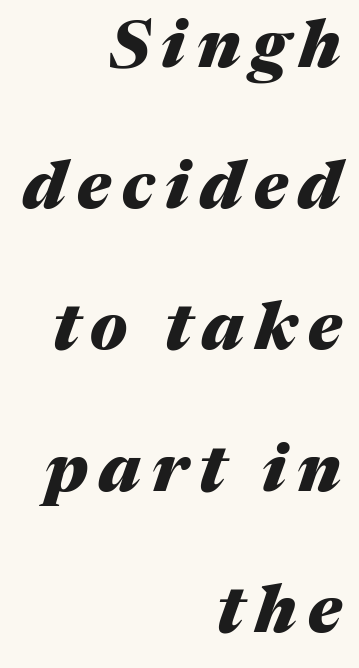
The image shows 66 px heavy type, italic (leaning right); set right-aligned, loose line spacing (2.14x), not underlined; medium stroke contrast and a medium x-height.
